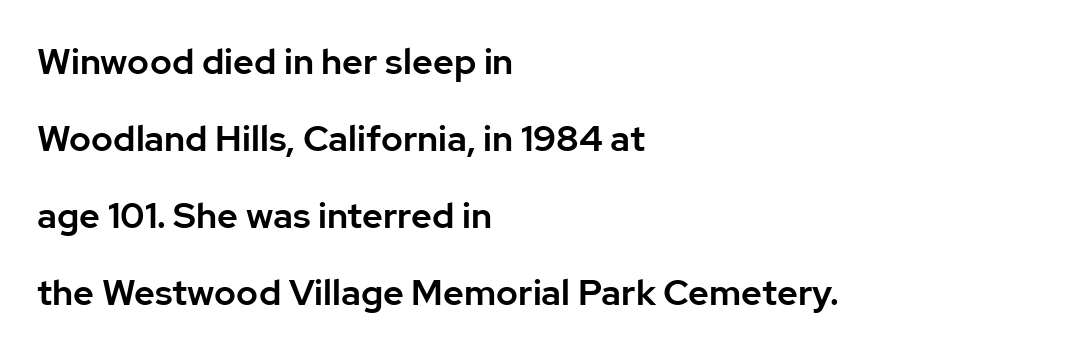
Nobody touched the tracking dial on this one. The space between consecutive lines is lavish. The typesetter chose a ragged-right arrangement here. Plain, unruled lines of type. The lettering holds an erect, upright posture throughout.
